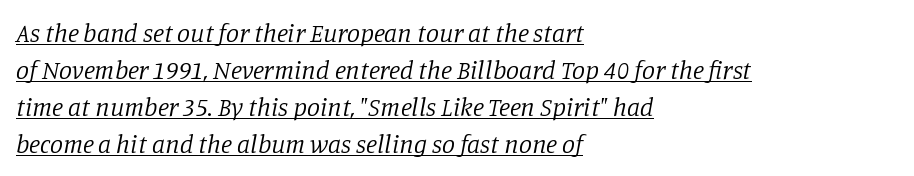
{"italic": "yes", "lean": "right", "slant_degrees": 11, "bold": "no", "underline": "yes", "align": "left", "line_spacing": "normal", "line_spacing_ratio": 1.42, "letter_spacing": "normal", "letter_spacing_em": 0.0, "glyph_px": 26}
